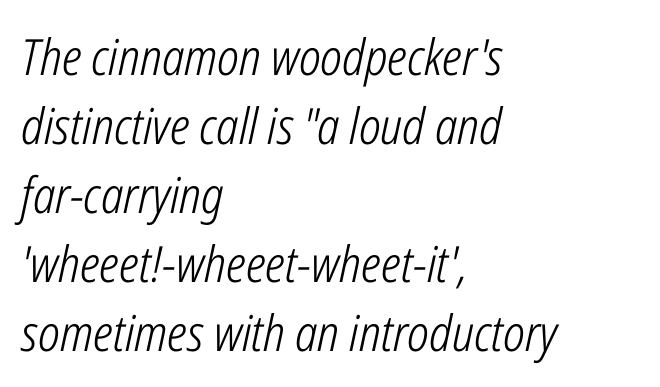
The line-height multiplier appears to be the usual default. How are the letters spaced? Ordinarily, with no added tracking. The lettering tilts uniformly, giving the passage an italic look. Line starts are locked; line ends wander. Type without underlining.
